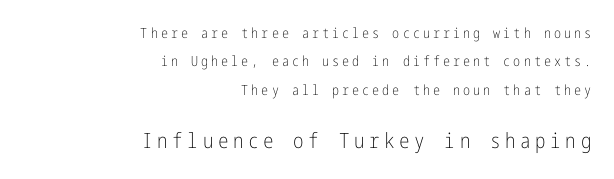
{"italic": "no", "bold": "no", "underline": "no", "align": "right", "line_spacing": "loose", "line_spacing_ratio": 2.03, "letter_spacing": "wide", "letter_spacing_em": 0.22, "larger_block": "second", "size_ratio": 1.5, "glyph_px": 21}
